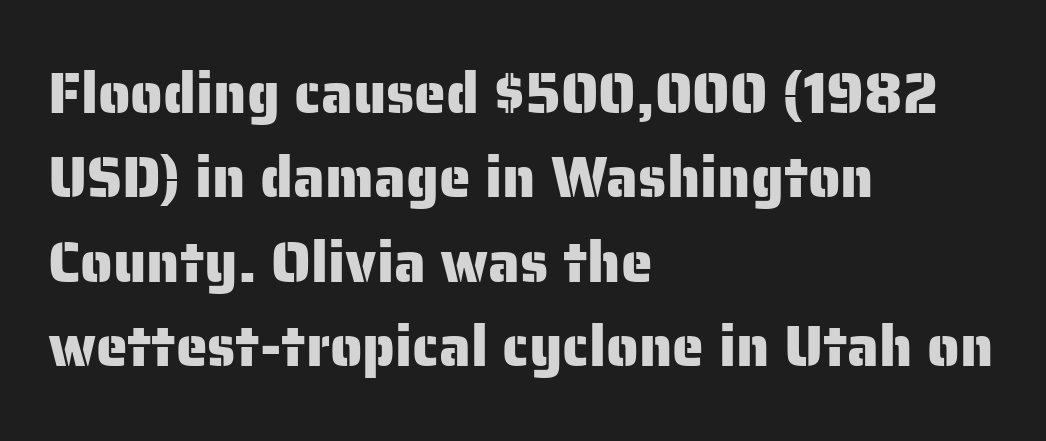
You could not count columns in this text — the font is proportionally spaced. The typeface chosen for these lines omits serifs. One glance says typical: line gaps are just what's usual. The horizontal fit of the characters is conventional and even. Every character sits straight up, as roman type does. The setting favours the left margin, as ordinary paragraphs usually do.
